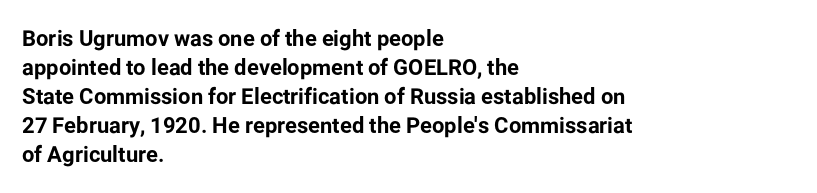
{"italic": "no", "bold": "yes", "underline": "no", "align": "left", "line_spacing": "normal", "line_spacing_ratio": 1.32, "letter_spacing": "normal", "letter_spacing_em": 0.0, "glyph_px": 22}
